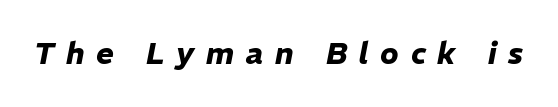
Q: Is the text bold? A: Yes.
Q: Is the text italic (slanted)? A: Yes, it leans right by about 11 degrees.
Q: Is the text underlined? A: No.
Q: Is the spacing between letters normal or unusually wide? A: Unusually wide.
Q: Width (condensed, normal, or wide)? A: Normal.
Q: Stroke contrast? A: Low.
Q: x-height? A: Medium.
Q: Monospaced? A: No.
